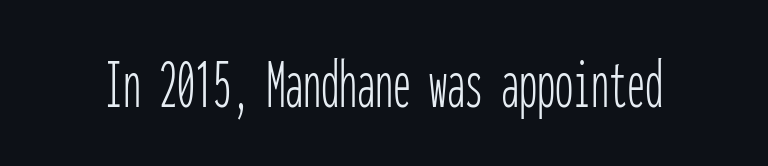
Q: Is the text bold? A: No.
Q: Is the text italic (slanted)? A: No, it is upright.
Q: Is the typeface a serif or a sans-serif typeface? A: Sans-serif.
Q: Is the text underlined? A: No.
Q: Is the spacing between letters normal or unusually wide? A: Normal.
Q: Width (condensed, normal, or wide)? A: Condensed.
Q: Stroke contrast? A: Low.
Q: x-height? A: Medium.
Q: Monospaced? A: Yes.
